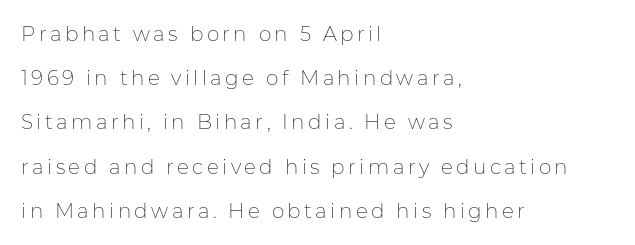
The image shows 20 px text type, upright; set left-aligned, loose line spacing (2.21x), not underlined.
